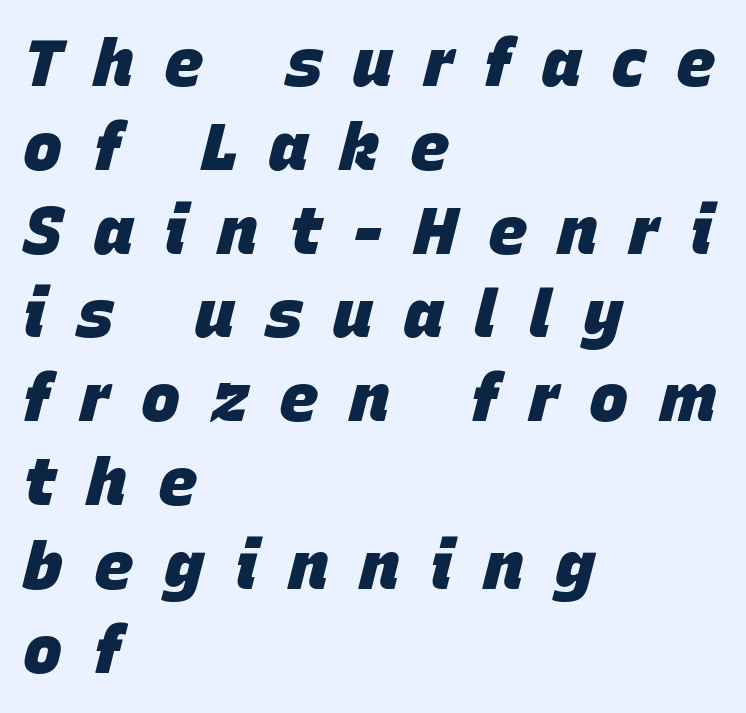
Q: Is the text bold? A: Yes.
Q: Is the text italic (slanted)? A: Yes, it leans right by about 15 degrees.
Q: Is the text underlined? A: No.
Q: How is the paragraph aligned? A: Left-aligned.
Q: Is the spacing between letters normal or unusually wide? A: Unusually wide.
Q: Is the spacing between lines tight, normal or loose? A: Normal.
Q: Width (condensed, normal, or wide)? A: Normal.
Q: Stroke contrast? A: Low.
Q: x-height? A: Large.
Q: Monospaced? A: No.
